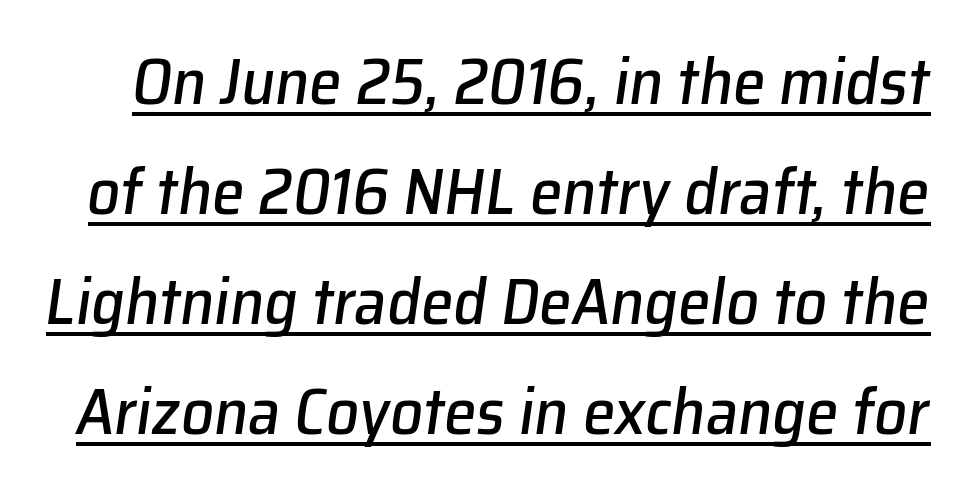
The image shows 65 px text type, italic (leaning right); set normal line spacing (1.69x), normal letter spacing, underlined; low stroke contrast and a medium x-height.
